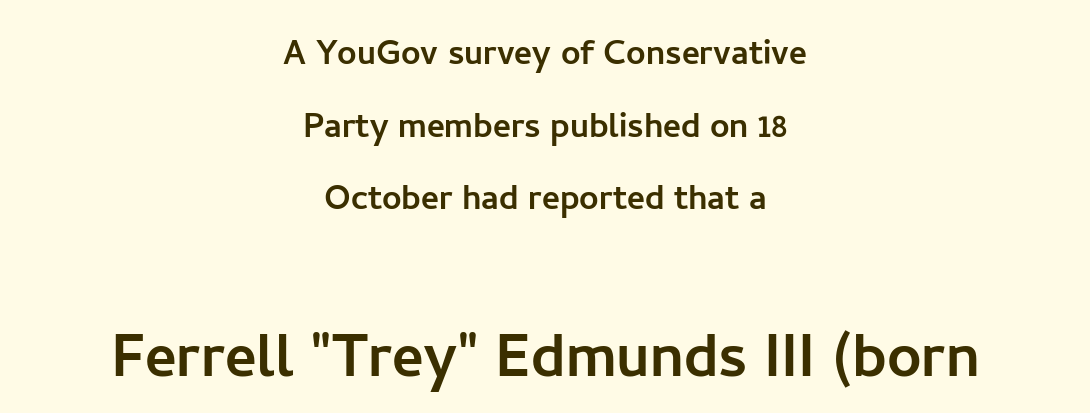
{"serif": "no", "italic": "no", "width": "normal", "stroke_contrast": "low", "x_height": "medium", "monospaced": "no", "underline": "no", "align": "center", "line_spacing": "normal", "line_spacing_ratio": 1.69, "letter_spacing": "normal", "letter_spacing_em": 0.0, "larger_block": "second", "size_ratio": 1.77, "glyph_px": 76}
